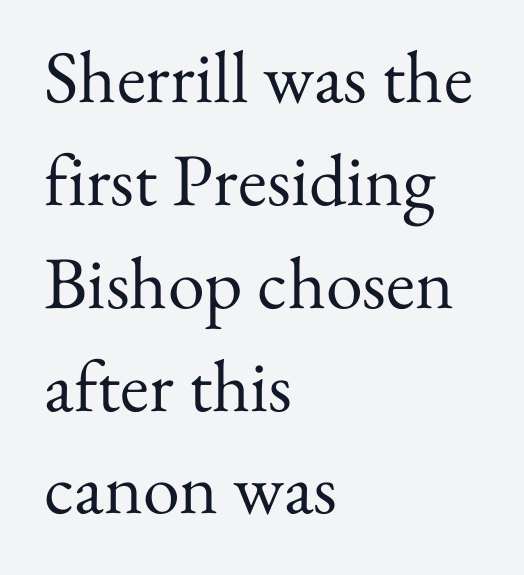
Q: Is the text bold? A: No.
Q: Is the text italic (slanted)? A: No, it is upright.
Q: Is the typeface a serif or a sans-serif typeface? A: Serif.
Q: Is the text underlined? A: No.
Q: How is the paragraph aligned? A: Left-aligned.
Q: Is the spacing between letters normal or unusually wide? A: Normal.
Q: Is the spacing between lines tight, normal or loose? A: Normal.
Q: Width (condensed, normal, or wide)? A: Normal.
Q: Stroke contrast? A: Medium.
Q: x-height? A: Small.
Q: Monospaced? A: No.
